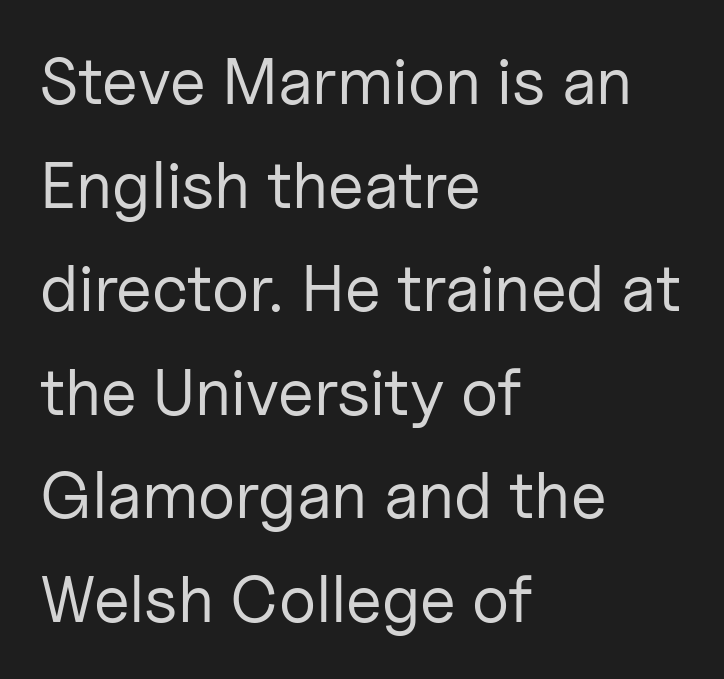
A bare baseline throughout the passage. The designer went with a sans here, leaving each stem footless. The letters advance in unequal steps, a hallmark of proportional type. A light-to-regular cut is what we see here. Italic? Not at all — the glyphs are vertical. The passage shown has conventional tracking throughout.
